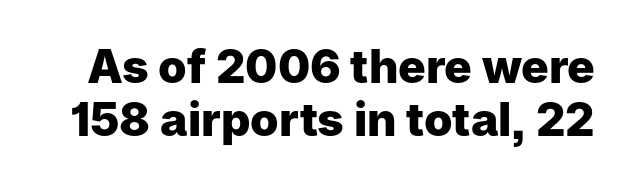
The image shows 46 px heavy sans-serif type, upright; set tight line spacing (1.15x), normal letter spacing, not underlined; low stroke contrast and a medium x-height.
